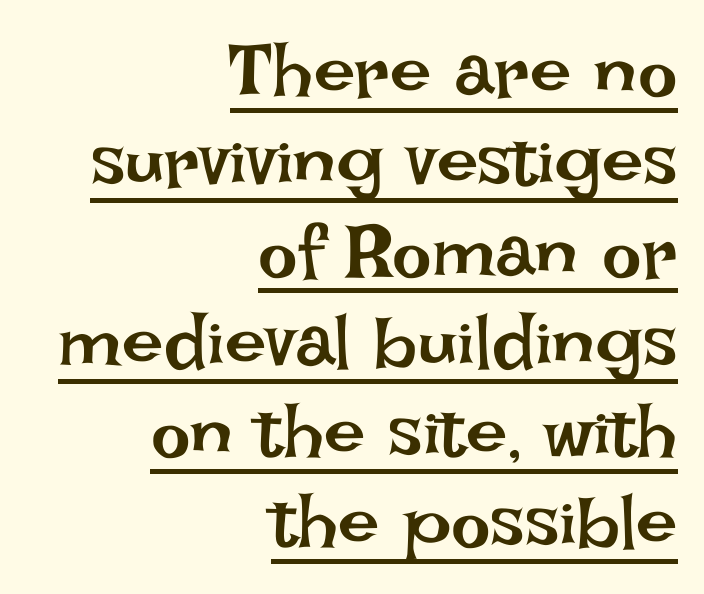
The image shows 74 px regular-weight type, upright; set right-aligned, line spacing 1.22x, normal letter spacing, underlined; low stroke contrast and a large x-height.
